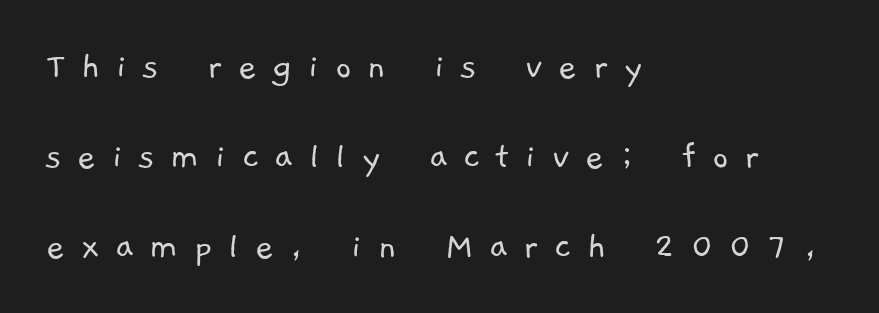
The image shows 40 px light sans-serif type; set left-aligned, loose line spacing (2.25x), unusually wide letter spacing (+0.39 em), not underlined; low stroke contrast and a medium x-height.
